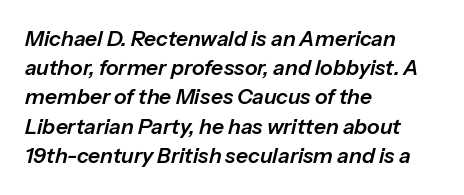
The image shows 21 px text type, italic (leaning right); set left-aligned, normal line spacing (1.39x), normal letter spacing, not underlined.
